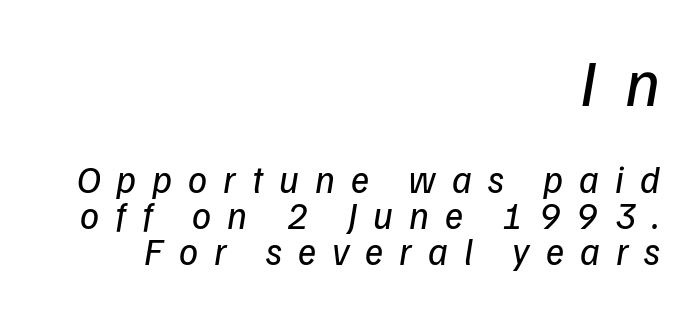
Q: Is the text bold? A: No.
Q: Is the text italic (slanted)? A: Yes, it leans right by about 9 degrees.
Q: Is the text underlined? A: No.
Q: How is the paragraph aligned? A: Right-aligned.
Q: Is the spacing between letters normal or unusually wide? A: Unusually wide.
Q: Is the spacing between lines tight, normal or loose? A: Tight.
Q: Which block of text is set in a larger size, the first (top) or the second (bottom)? A: The first (top) one.
Q: Width (condensed, normal, or wide)? A: Normal.
Q: Stroke contrast? A: Low.
Q: x-height? A: Medium.
Q: Monospaced? A: No.
